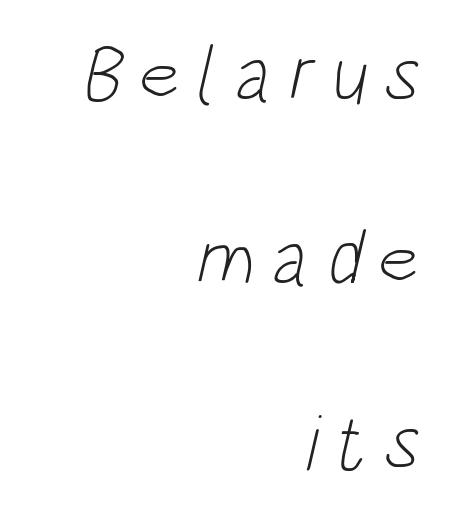
{"serif": "no", "bold": "no", "weight": "light", "width": "condensed", "stroke_contrast": "low", "x_height": "large", "monospaced": "no", "underline": "no", "align": "right", "line_spacing": "loose", "line_spacing_ratio": 2.33, "letter_spacing": "wide", "letter_spacing_em": 0.2, "glyph_px": 79}
